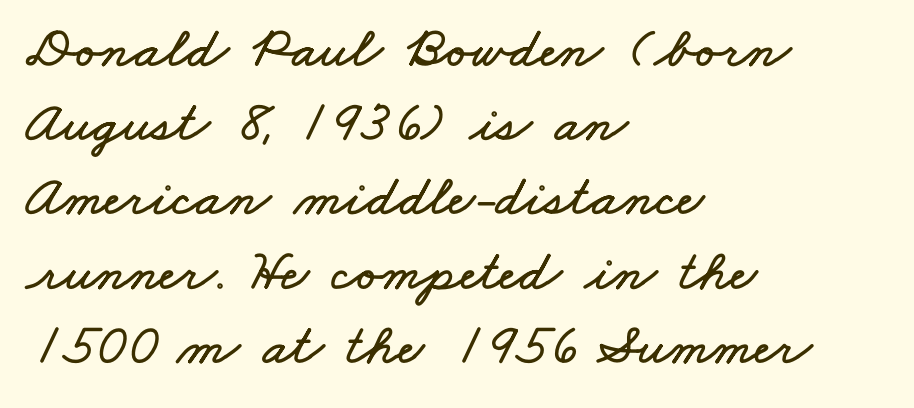
{"width": "wide", "stroke_contrast": "low", "x_height": "small", "monospaced": "no", "underline": "no", "align": "left", "line_spacing": "normal", "line_spacing_ratio": 1.28, "letter_spacing": "normal", "letter_spacing_em": 0.0, "glyph_px": 58}
